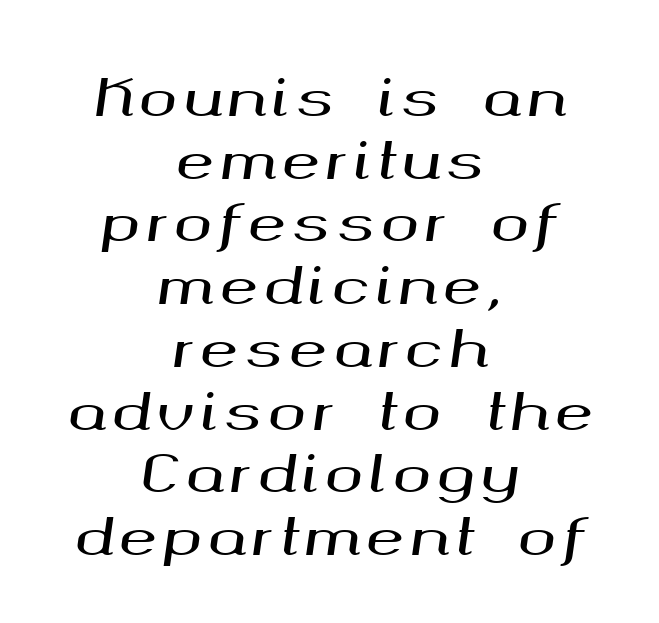
{"italic": "yes", "lean": "right", "slant_degrees": 8, "width": "wide", "stroke_contrast": "medium", "x_height": "medium", "monospaced": "no", "underline": "no", "align": "center", "line_spacing_ratio": 1.23, "glyph_px": 51}
